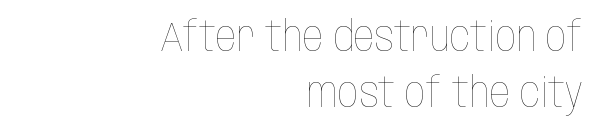
{"italic": "no", "bold": "no", "weight": "thin", "width": "condensed", "stroke_contrast": "low", "x_height": "large", "monospaced": "no", "underline": "no", "align": "right", "line_spacing": "normal", "line_spacing_ratio": 1.37, "letter_spacing": "normal", "letter_spacing_em": 0.0, "glyph_px": 41}
